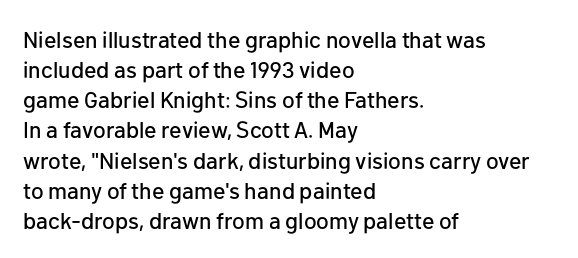
The ragged edge is on the right, which tells us the setting is flush left. What's the leading like? Ordinary, nothing unusual. Posture: straight, roman, zero tilt. The face used here is rendered with its standard letterfit. Letters rest on an invisible, unmarked baseline.
